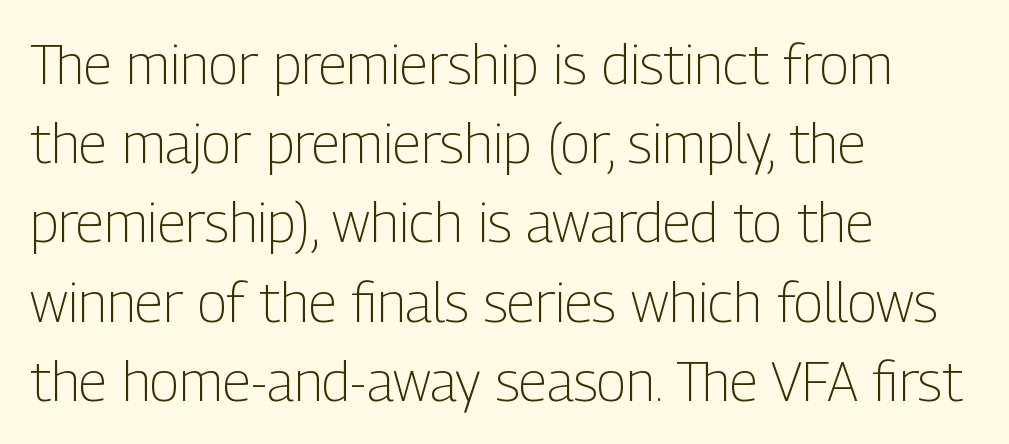
The image shows 55 px light, condensed sans-serif type, upright; set left-aligned, normal line spacing (1.44x), normal letter spacing, not underlined; low stroke contrast and a medium x-height.
